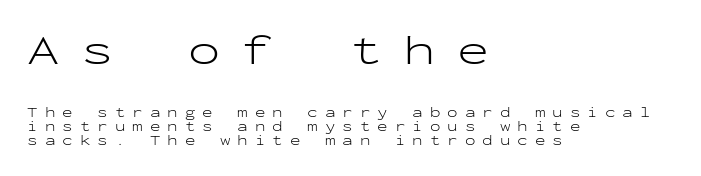
The paragraph has a hard left edge and a soft right edge. Does the leading feel generous? Not at all — it's pinched. Notice how the stems are strictly vertical — no italics here. Here the first block reads like a headline and the second like body copy. The face used here is rendered with a markedly widened letterfit. Is this a fixed-width face? Yes — each glyph sits in an identical cell.
